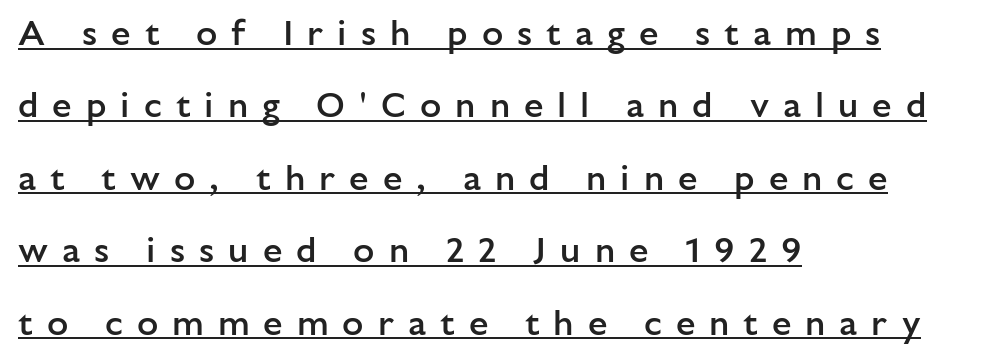
Q: Is the text bold? A: Semi-bold.
Q: Is the text italic (slanted)? A: No, it is upright.
Q: Is the typeface a serif or a sans-serif typeface? A: Sans-serif.
Q: Is the text underlined? A: Yes.
Q: How is the paragraph aligned? A: Left-aligned.
Q: Is the spacing between letters normal or unusually wide? A: Unusually wide.
Q: Is the spacing between lines tight, normal or loose? A: Loose.
Q: Width (condensed, normal, or wide)? A: Normal.
Q: Stroke contrast? A: Low.
Q: x-height? A: Medium.
Q: Monospaced? A: No.
